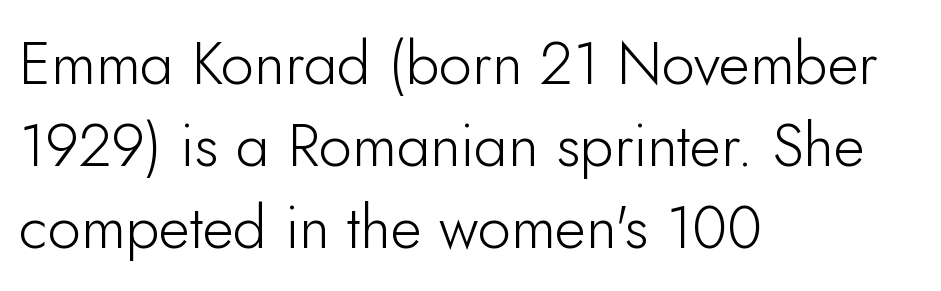
You could not count columns in this text — the font is proportionally spaced. The tracking reads as untouched default to a designer's eye. Beneath every word, the page is bare. These lines sit exactly where default settings would place them. The face looks like a standard text weight, possibly lighter. Are there feet on the stems? There aren't — it's a sans.
